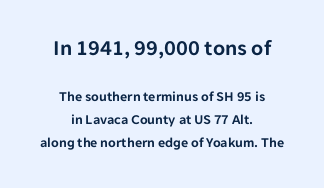
Between one letter and the next there's only the usual sliver of space. The string is rendered with underlining switched off. Teacher's note: observe the equal gaps on both sides — that is centered alignment. Unlike italic type, these characters show no tilt at all. You get the large type first, then a drop to smaller type.
